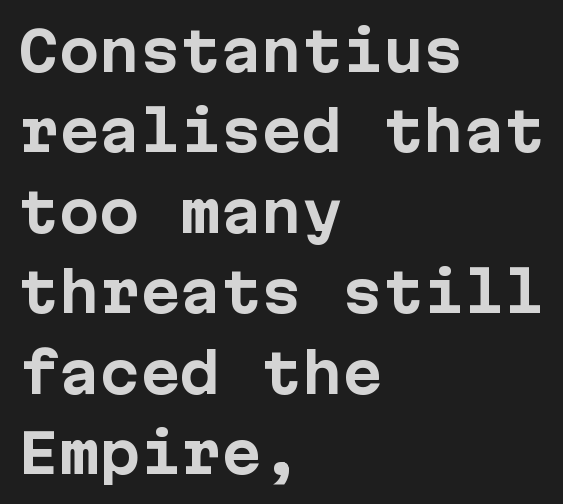
The image shows 54 px bold sans-serif type, upright; set left-aligned, normal line spacing (1.49x), normal letter spacing, not underlined; low stroke contrast and a medium x-height.
